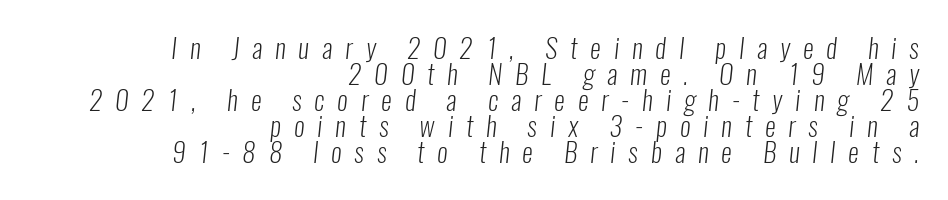
The compositor pushed each line to the right boundary. A quiet, ordinary-to-light weight characterises the typeface. Observe the wide spacing: letters keep a clear distance from each other. One glance says dense: line gaps are narrower than usual. The foot of each line stays bare and open.
